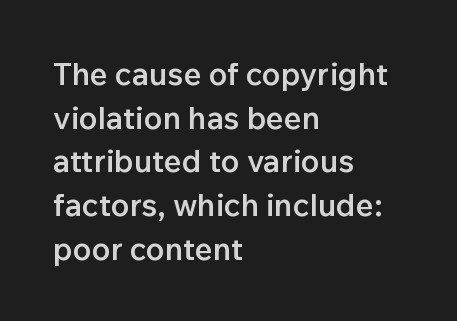
The image shows 31 px semibold sans-serif type, upright; set left-aligned, normal line spacing (1.41x), normal letter spacing, not underlined; low stroke contrast and a medium x-height.
